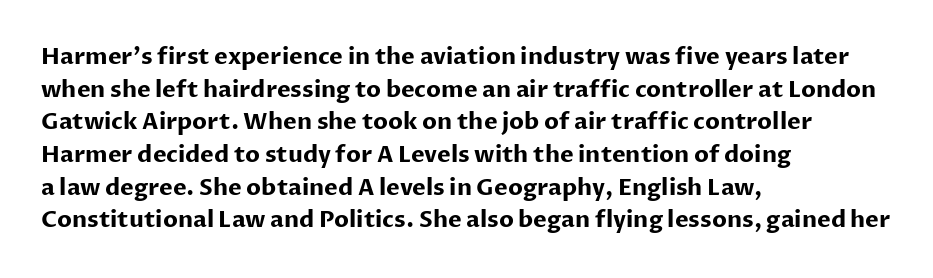
{"italic": "no", "bold": "yes", "underline": "no", "align": "left", "line_spacing": "normal", "line_spacing_ratio": 1.42, "letter_spacing": "normal", "letter_spacing_em": 0.0, "glyph_px": 23}
